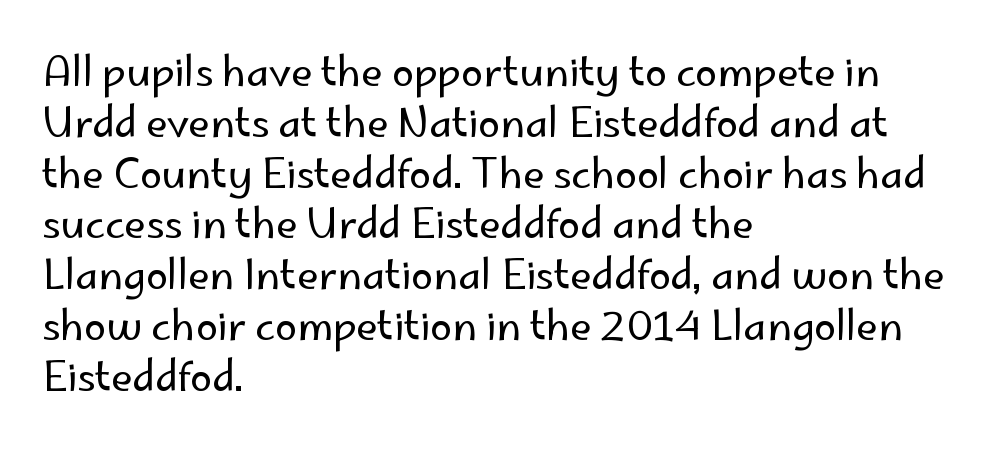
Q: Is the text bold? A: No.
Q: Is the text italic (slanted)? A: No, it is upright.
Q: Is the typeface a serif or a sans-serif typeface? A: Sans-serif.
Q: Is the text underlined? A: No.
Q: How is the paragraph aligned? A: Left-aligned.
Q: Is the spacing between letters normal or unusually wide? A: Normal.
Q: Is the spacing between lines tight, normal or loose? A: Normal.
Q: Width (condensed, normal, or wide)? A: Normal.
Q: Stroke contrast? A: Low.
Q: x-height? A: Small.
Q: Monospaced? A: No.
